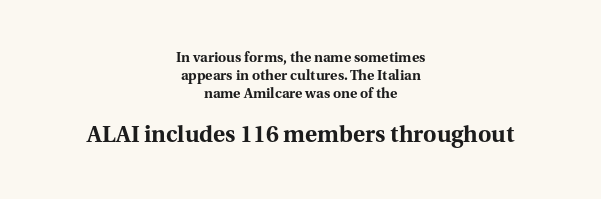
{"italic": "no", "bold": "yes", "underline": "no", "align": "center", "line_spacing": "normal", "line_spacing_ratio": 1.29, "letter_spacing": "normal", "letter_spacing_em": 0.0, "larger_block": "second", "size_ratio": 1.64, "glyph_px": 23}
